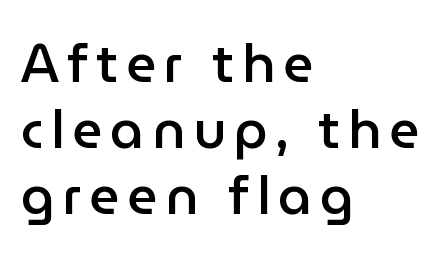
{"serif": "no", "italic": "no", "bold": "semi", "weight": "semibold", "width": "normal", "stroke_contrast": "low", "x_height": "medium", "monospaced": "no", "underline": "no", "align": "left", "line_spacing": "normal", "line_spacing_ratio": 1.25, "glyph_px": 53}
